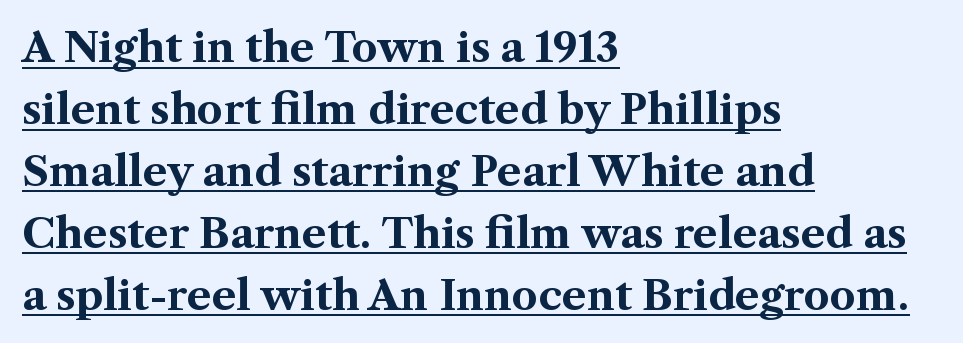
{"serif": "yes", "italic": "no", "bold": "yes", "weight": "bold", "width": "normal", "stroke_contrast": "medium", "x_height": "medium", "monospaced": "no", "underline": "yes", "align": "left", "line_spacing": "normal", "line_spacing_ratio": 1.51, "letter_spacing": "normal", "letter_spacing_em": 0.0, "glyph_px": 41}
